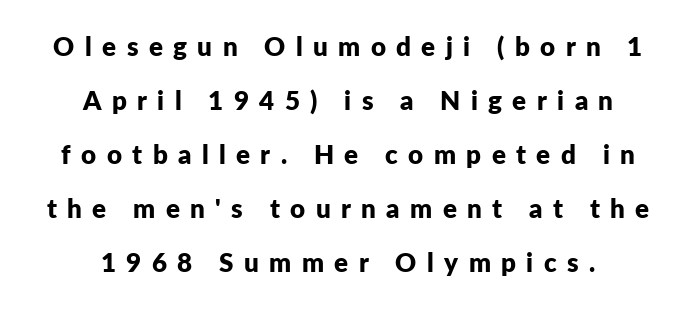
{"italic": "no", "bold": "yes", "underline": "no", "align": "center", "line_spacing": "loose", "line_spacing_ratio": 2.08, "letter_spacing": "wide", "letter_spacing_em": 0.4, "glyph_px": 26}
